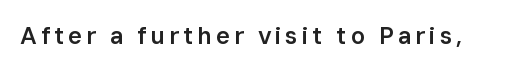
The image shows 24 px text type, upright; set not underlined.
